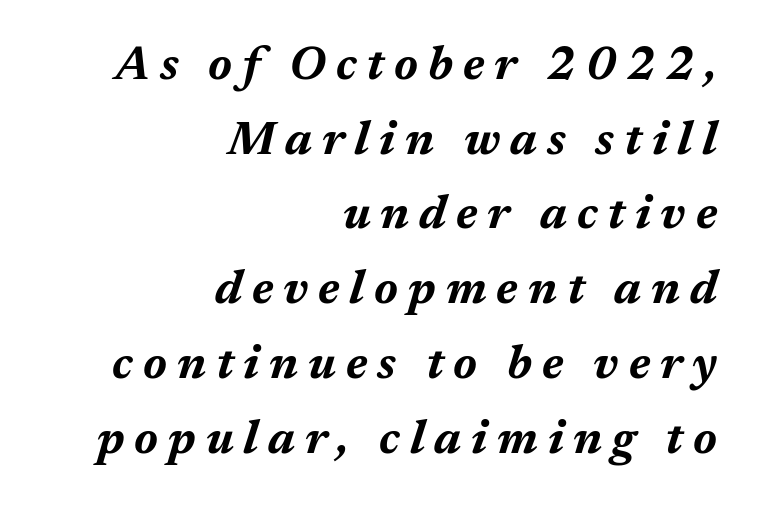
Students, note that the glyphs here are deliberately spaced far apart. Check under the words: just untouched page. What weight is shown? A full bold with thick strokes. Slanted lettering throughout.
